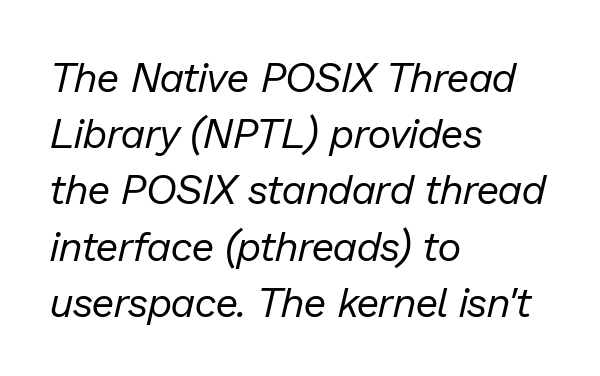
The image shows 41 px regular-weight type, italic (leaning right); set left-aligned, normal line spacing (1.37x), normal letter spacing, not underlined; low stroke contrast and a medium x-height.
